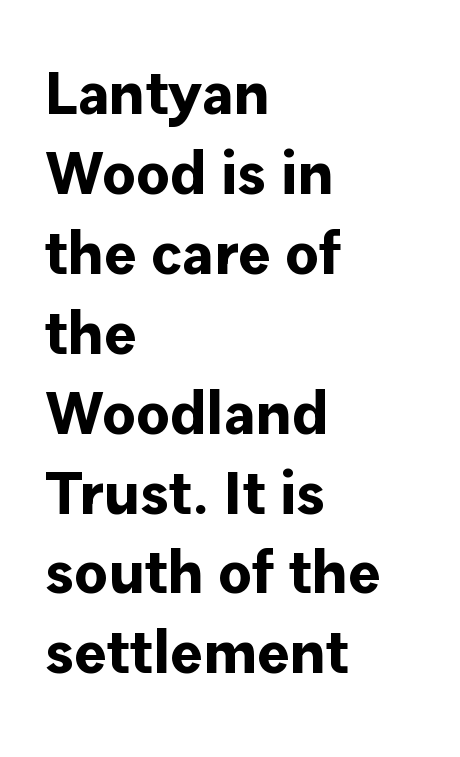
These lines are set flush left with a ragged right edge. Stroke terminals: plain, sans-serif. Glyph-to-glyph distance matches everyday printed text. Students, observe: this is what conventionally led text looks like.
